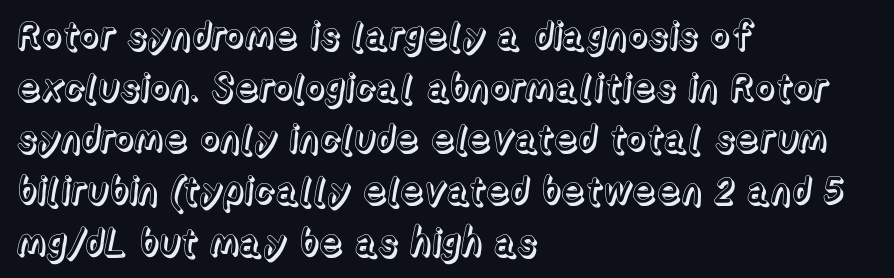
Q: Is the text italic (slanted)? A: Yes.
Q: Is the text underlined? A: No.
Q: How is the paragraph aligned? A: Left-aligned.
Q: Is the spacing between letters normal or unusually wide? A: Normal.
Q: Is the spacing between lines tight, normal or loose? A: Normal.
Q: Width (condensed, normal, or wide)? A: Normal.
Q: x-height? A: Medium.
Q: Monospaced? A: No.
